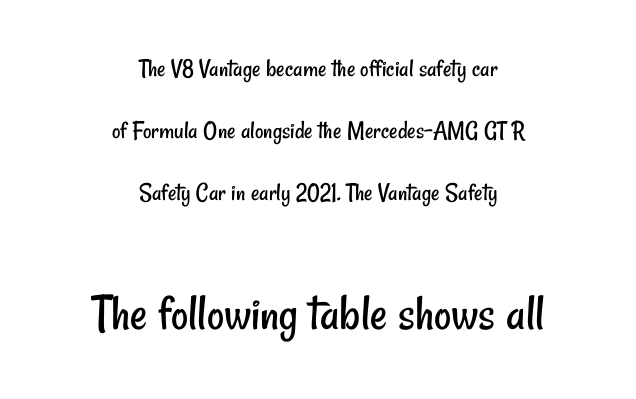
{"serif": "no", "bold": "no", "weight": "regular", "width": "condensed", "stroke_contrast": "low", "x_height": "small", "monospaced": "no", "underline": "no", "align": "center", "line_spacing": "loose", "line_spacing_ratio": 2.39, "letter_spacing": "normal", "letter_spacing_em": 0.0, "larger_block": "second", "size_ratio": 2.04, "glyph_px": 53}
